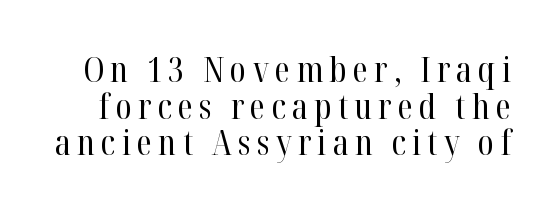
The image shows 35 px regular-weight, condensed serif type, upright; set tight line spacing (1.05x), not underlined; high stroke contrast and a medium x-height.
